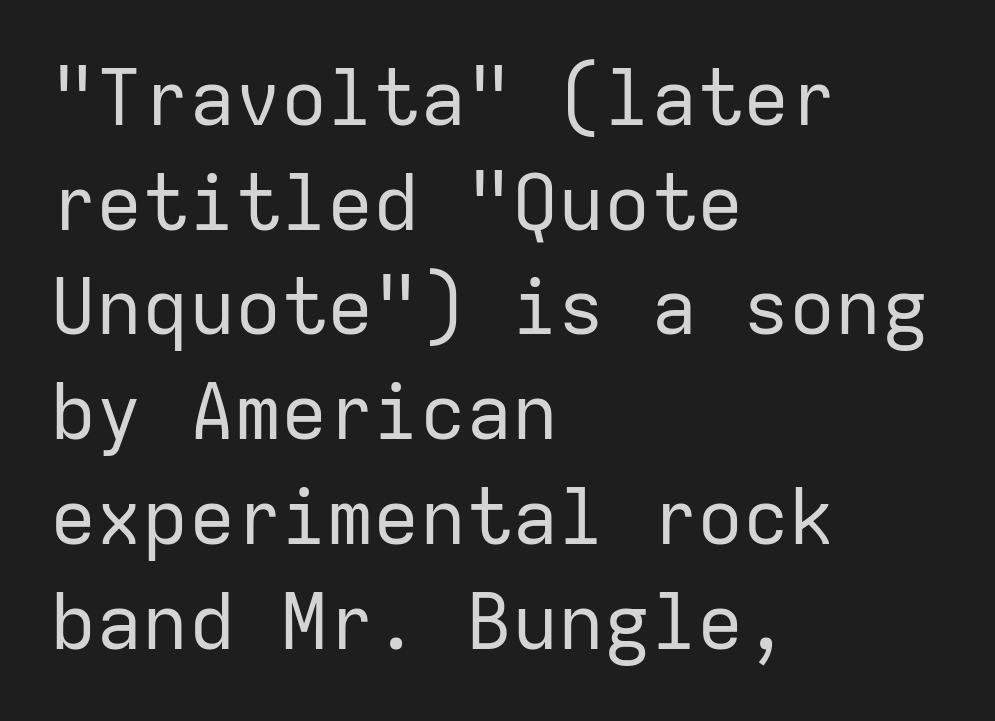
Q: Is the text bold? A: No.
Q: Is the text italic (slanted)? A: No, it is upright.
Q: Is the typeface a serif or a sans-serif typeface? A: Sans-serif.
Q: Is the text underlined? A: No.
Q: How is the paragraph aligned? A: Left-aligned.
Q: Is the spacing between letters normal or unusually wide? A: Normal.
Q: Is the spacing between lines tight, normal or loose? A: Normal.
Q: Width (condensed, normal, or wide)? A: Normal.
Q: Stroke contrast? A: Low.
Q: x-height? A: Medium.
Q: Monospaced? A: Yes.
